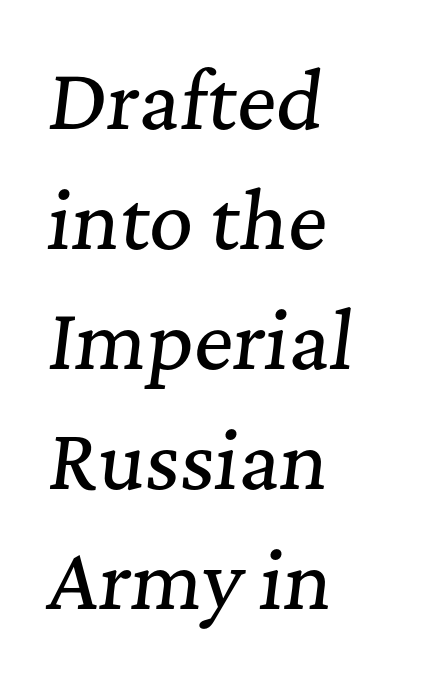
{"serif": "yes", "italic": "yes", "lean": "right", "slant_degrees": 7, "width": "normal", "stroke_contrast": "medium", "x_height": "medium", "monospaced": "no", "underline": "no", "align": "left", "line_spacing": "normal", "line_spacing_ratio": 1.58, "letter_spacing": "normal", "letter_spacing_em": 0.0, "glyph_px": 76}
